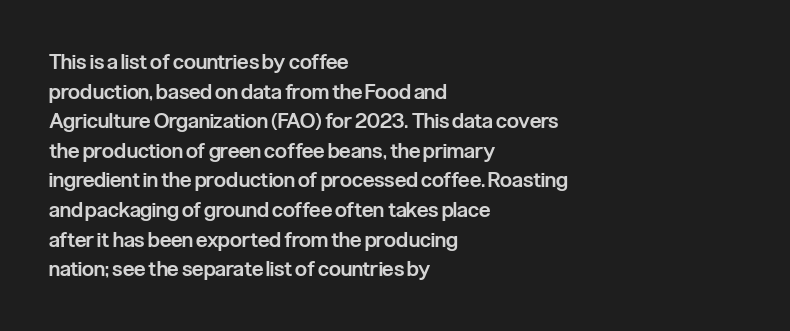
If you measured baseline to baseline, you'd find a middling distance. No italicization has been applied; the sample stays upright. If you drew a ruler down the left edge, every line would touch it. Has an underline been added? It has not. Semibold letterforms, between regular and bold. Here the glyphs are tracked normally, forming tight word shapes.
